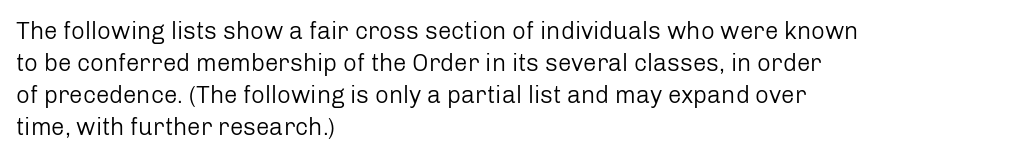
The image shows 24 px text type, upright; set left-aligned, normal line spacing (1.33x), normal letter spacing, not underlined.
